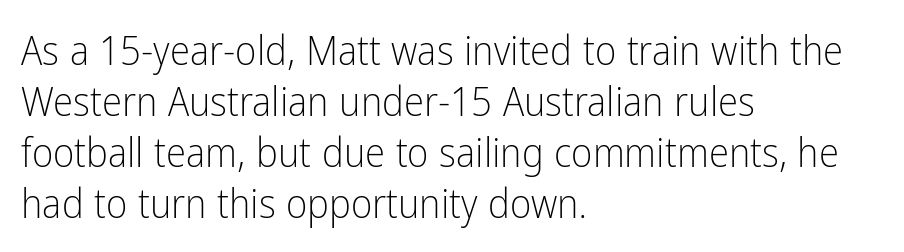
I'd call this a sans setting — the letters go barefoot. A typesetter would call this proportional, since set widths differ per character. Stems and bowls with no extra thickness — not bold. The letterforms sit shoulder to shoulder at normal distance.
